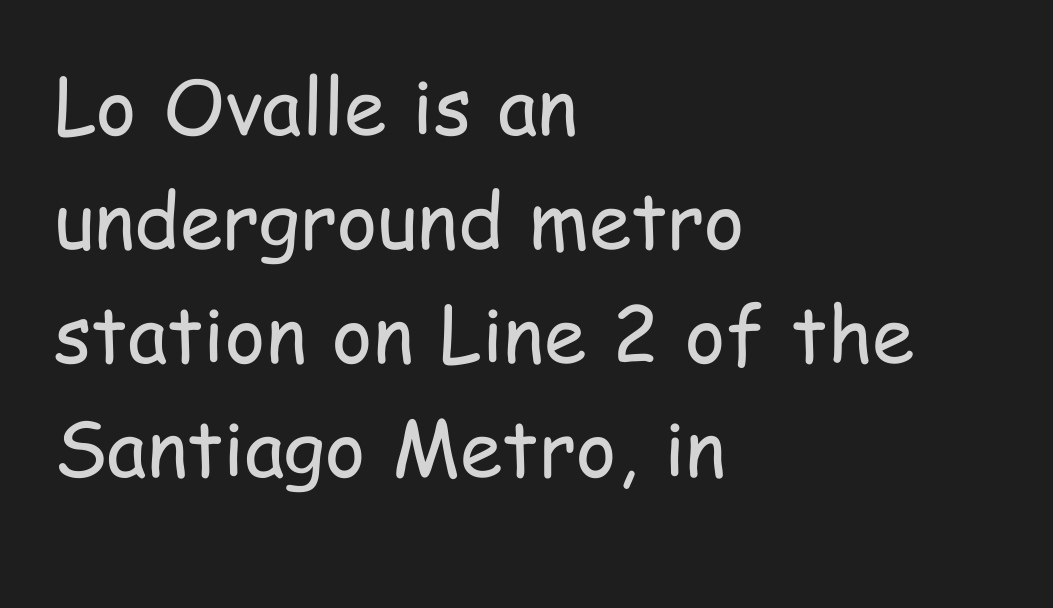
Q: Is the text bold? A: No.
Q: Is the text italic (slanted)? A: No, it is upright.
Q: Is the typeface a serif or a sans-serif typeface? A: Sans-serif.
Q: Is the text underlined? A: No.
Q: How is the paragraph aligned? A: Left-aligned.
Q: Is the spacing between letters normal or unusually wide? A: Normal.
Q: Is the spacing between lines tight, normal or loose? A: Normal.
Q: Width (condensed, normal, or wide)? A: Condensed.
Q: Stroke contrast? A: Low.
Q: x-height? A: Medium.
Q: Monospaced? A: No.
